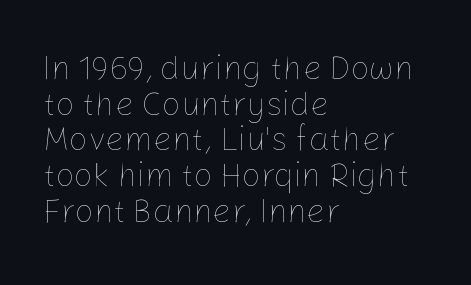
Q: Is the text bold? A: No.
Q: Is the text italic (slanted)? A: No, it is upright.
Q: Is the text underlined? A: No.
Q: How is the paragraph aligned? A: Left-aligned.
Q: Is the spacing between letters normal or unusually wide? A: Normal.
Q: Is the spacing between lines tight, normal or loose? A: Tight.
Q: Width (condensed, normal, or wide)? A: Normal.
Q: Stroke contrast? A: Low.
Q: x-height? A: Medium.
Q: Monospaced? A: No.
